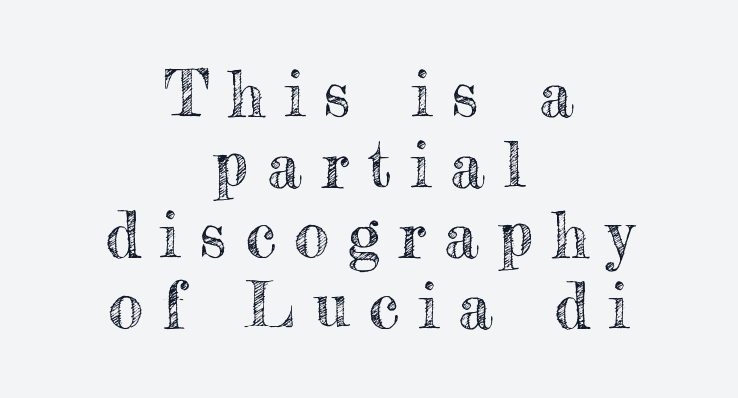
Cramped leading. Descenders are the only things crossing below the line. The text block is weighted toward neither margin, spreading evenly from the middle. The rendering inserts visible extra space after every character. Character widths vary here, with narrow letters taking less room than wide ones. You can tell it's not italic because the verticals are truly vertical.
